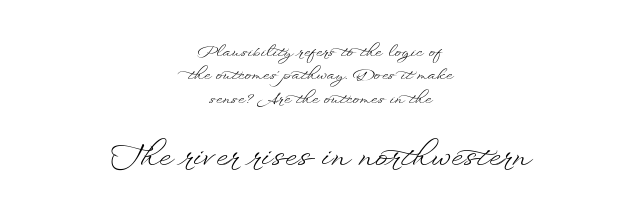
The image shows 31 px light, wide type; set centered, normal line spacing (1.46x), normal letter spacing, not underlined; the second (bottom) block is 1.94x larger; low stroke contrast and a small x-height.
